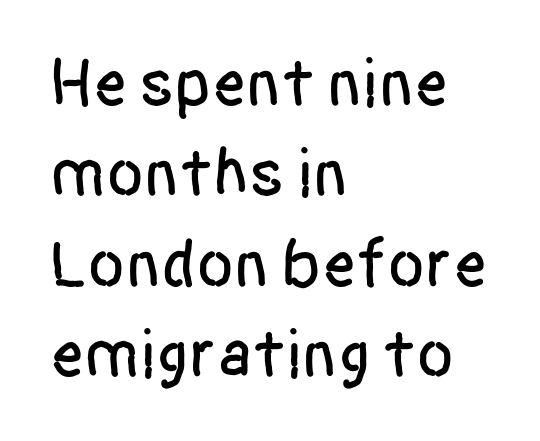
Do the letters lean? They stand straight. A student would call this left alignment; a typographer would say flush left, rag right. This sample has the flowing, uneven cadence of proportional lettering. The foot of each line stays bare and open.
